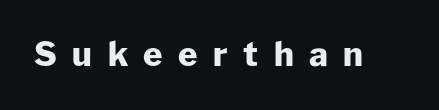
Q: Is the text bold? A: Yes.
Q: Is the text italic (slanted)? A: No, it is upright.
Q: Is the typeface a serif or a sans-serif typeface? A: Sans-serif.
Q: Is the text underlined? A: No.
Q: Is the spacing between letters normal or unusually wide? A: Unusually wide.
Q: Width (condensed, normal, or wide)? A: Normal.
Q: Stroke contrast? A: Low.
Q: x-height? A: Medium.
Q: Monospaced? A: No.
